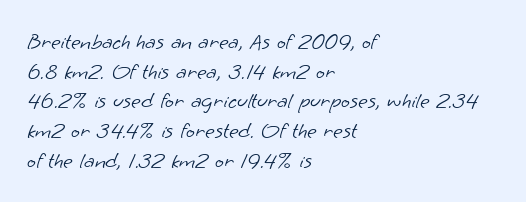
{"bold": "no", "underline": "no", "align": "left", "line_spacing": "normal", "line_spacing_ratio": 1.29, "letter_spacing": "normal", "letter_spacing_em": 0.0, "glyph_px": 23}
